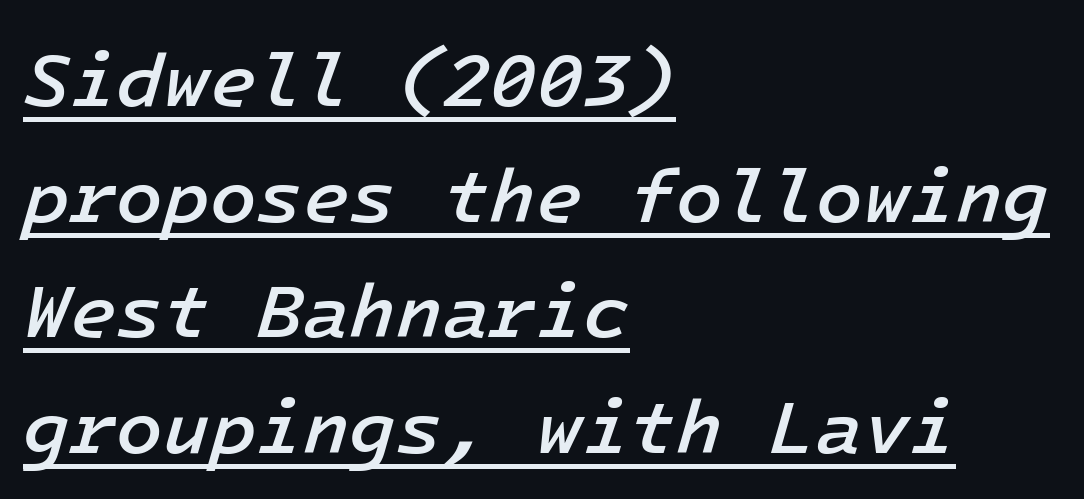
{"italic": "yes", "lean": "right", "slant_degrees": 16, "bold": "semi", "weight": "semibold", "width": "normal", "stroke_contrast": "low", "x_height": "medium", "underline": "yes", "align": "left", "line_spacing": "normal", "line_spacing_ratio": 1.52, "letter_spacing": "normal", "letter_spacing_em": 0.0, "glyph_px": 76}
